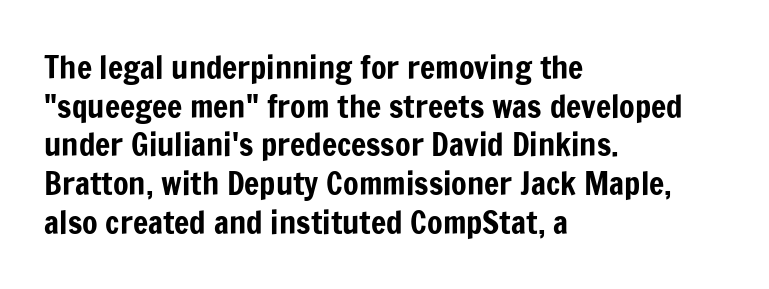
The image shows 32 px condensed sans-serif type, upright; set left-aligned, line spacing 1.21x, normal letter spacing, not underlined; low stroke contrast and a medium x-height.
